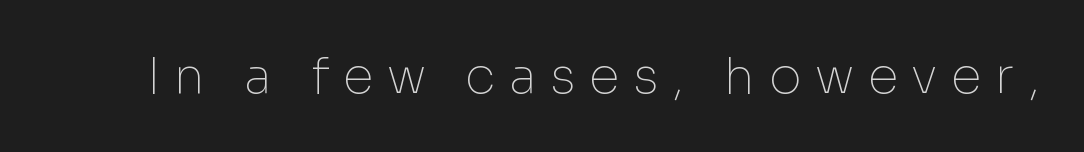
This rendering widens character spacing well past its baseline value. Only glyphs here, with clear space below each row. Note the varied advance widths — an 'i' is clearly narrower than an 'm'. The strokes are not fattened; the text isn't bold. Classification — sans serif. This is the regular roman posture of the typeface.
